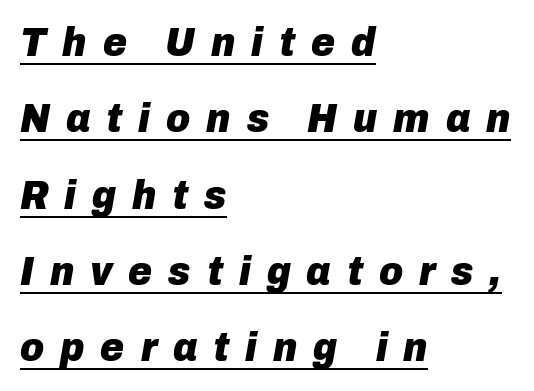
Q: Is the text bold? A: Yes.
Q: Is the text italic (slanted)? A: Yes, it leans right by about 10 degrees.
Q: Is the text underlined? A: Yes.
Q: How is the paragraph aligned? A: Left-aligned.
Q: Is the spacing between letters normal or unusually wide? A: Unusually wide.
Q: Width (condensed, normal, or wide)? A: Normal.
Q: Stroke contrast? A: Low.
Q: x-height? A: Medium.
Q: Monospaced? A: No.
